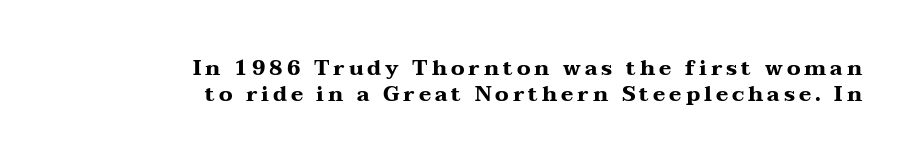
Q: Is the text bold? A: Yes.
Q: Is the text italic (slanted)? A: No, it is upright.
Q: Is the text underlined? A: No.
Q: How is the paragraph aligned? A: Right-aligned.
